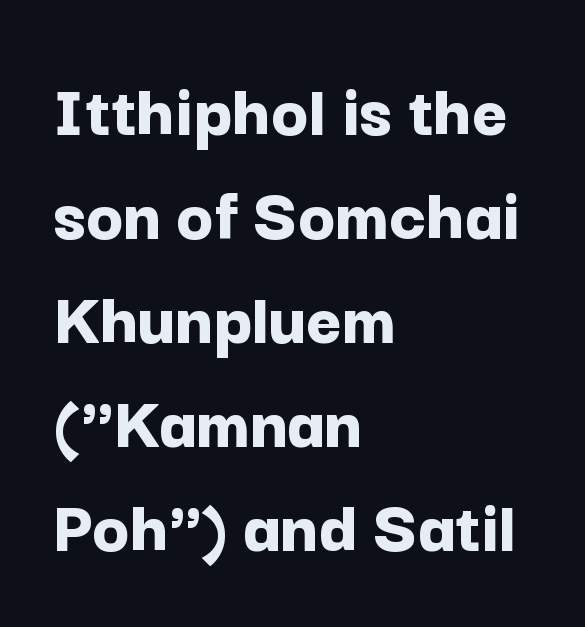
Q: Is the text bold? A: Yes.
Q: Is the text italic (slanted)? A: No, it is upright.
Q: Is the typeface a serif or a sans-serif typeface? A: Sans-serif.
Q: Is the text underlined? A: No.
Q: How is the paragraph aligned? A: Left-aligned.
Q: Is the spacing between letters normal or unusually wide? A: Normal.
Q: Is the spacing between lines tight, normal or loose? A: Normal.
Q: Width (condensed, normal, or wide)? A: Normal.
Q: Stroke contrast? A: Low.
Q: x-height? A: Medium.
Q: Monospaced? A: No.
